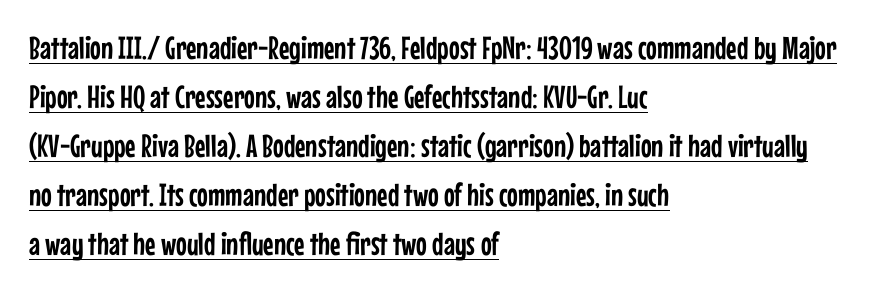
Q: Is the text italic (slanted)? A: No, it is upright.
Q: Is the typeface a serif or a sans-serif typeface? A: Sans-serif.
Q: Is the text underlined? A: Yes.
Q: How is the paragraph aligned? A: Left-aligned.
Q: Is the spacing between letters normal or unusually wide? A: Normal.
Q: Is the spacing between lines tight, normal or loose? A: Normal.
Q: Width (condensed, normal, or wide)? A: Condensed.
Q: Stroke contrast? A: Low.
Q: x-height? A: Medium.
Q: Monospaced? A: No.
